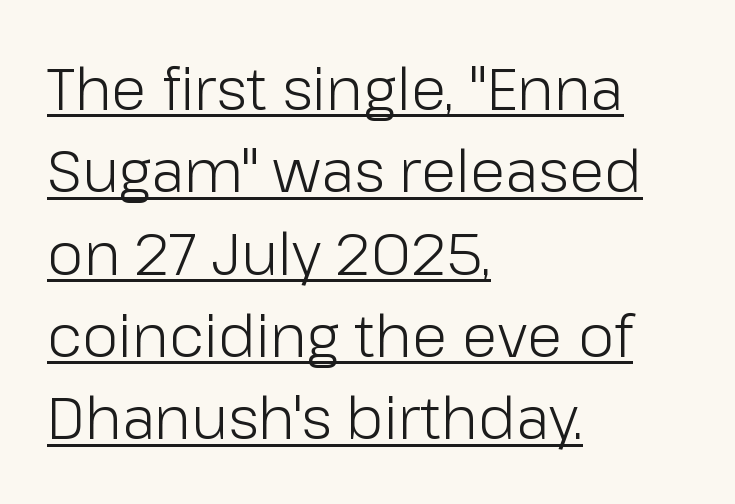
The image shows 58 px light sans-serif type, upright; set left-aligned, normal line spacing (1.42x), normal letter spacing, underlined; low stroke contrast and a medium x-height.
